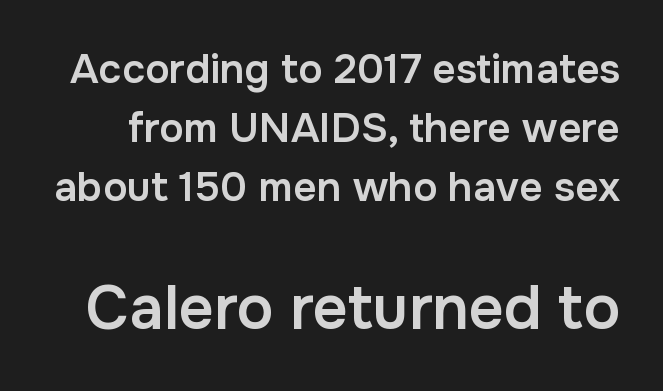
{"serif": "no", "italic": "no", "bold": "semi", "weight": "semibold", "width": "normal", "stroke_contrast": "low", "x_height": "medium", "monospaced": "no", "underline": "no", "line_spacing": "normal", "line_spacing_ratio": 1.44, "letter_spacing": "normal", "letter_spacing_em": 0.0, "larger_block": "second", "size_ratio": 1.49, "glyph_px": 61}
